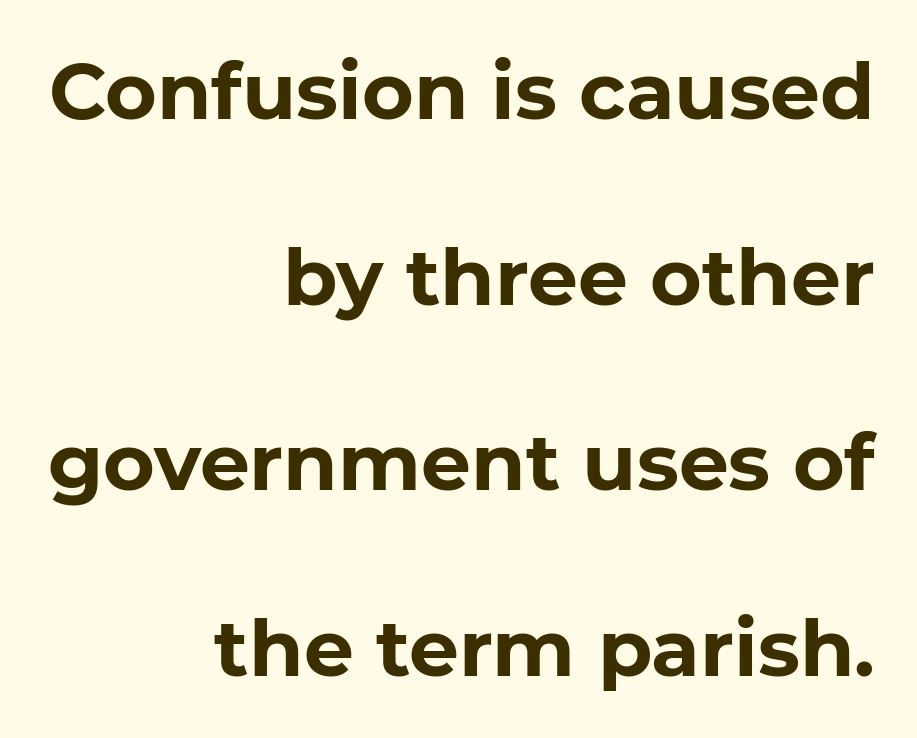
{"serif": "no", "bold": "yes", "weight": "bold", "width": "normal", "stroke_contrast": "low", "x_height": "medium", "monospaced": "no", "underline": "no", "align": "right", "line_spacing": "loose", "line_spacing_ratio": 2.35, "letter_spacing": "normal", "letter_spacing_em": 0.0, "glyph_px": 79}
